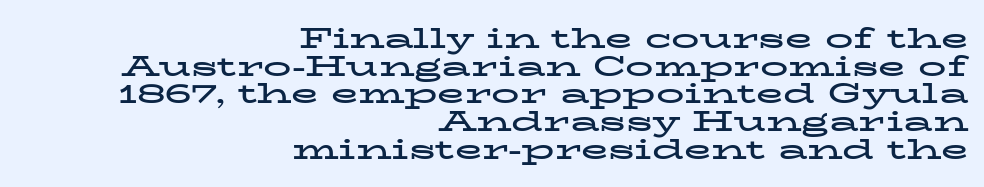
The image shows 28 px bold, wide serif type, upright; set right-aligned, tight line spacing (0.99x), normal letter spacing, not underlined; low stroke contrast and a medium x-height.
